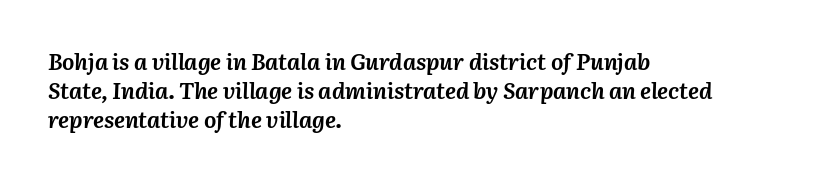
Q: Is the text bold? A: Yes.
Q: Is the text italic (slanted)? A: Yes, it leans right by about 3 degrees.
Q: Is the text underlined? A: No.
Q: How is the paragraph aligned? A: Left-aligned.
Q: Is the spacing between letters normal or unusually wide? A: Normal.
Q: Is the spacing between lines tight, normal or loose? A: Normal.
